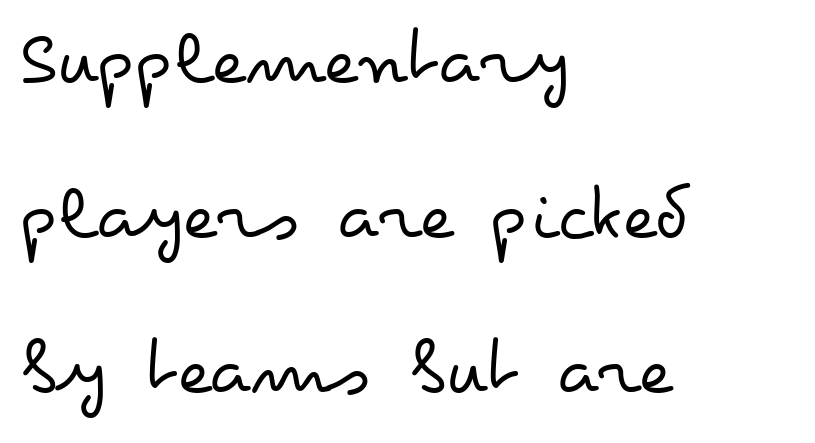
Q: Is the text bold? A: No.
Q: Is the text italic (slanted)? A: No, it is upright.
Q: Is the text underlined? A: No.
Q: How is the paragraph aligned? A: Left-aligned.
Q: Is the spacing between letters normal or unusually wide? A: Normal.
Q: Is the spacing between lines tight, normal or loose? A: Loose.
Q: Width (condensed, normal, or wide)? A: Wide.
Q: Stroke contrast? A: Low.
Q: x-height? A: Small.
Q: Monospaced? A: No.
